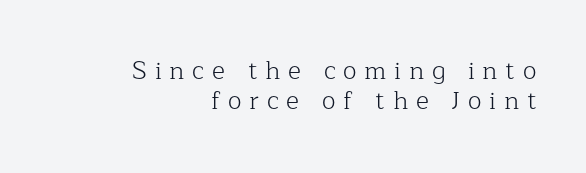
{"italic": "no", "bold": "no", "underline": "no", "align": "right", "line_spacing_ratio": 1.22, "letter_spacing": "wide", "letter_spacing_em": 0.31, "glyph_px": 25}
